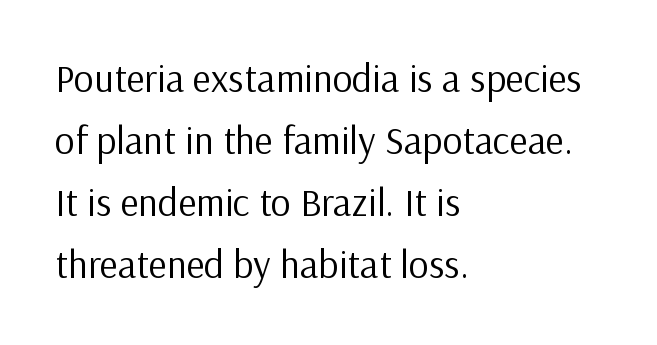
Q: Is the text bold? A: No.
Q: Is the text italic (slanted)? A: No, it is upright.
Q: Is the typeface a serif or a sans-serif typeface? A: Sans-serif.
Q: Is the text underlined? A: No.
Q: How is the paragraph aligned? A: Left-aligned.
Q: Is the spacing between letters normal or unusually wide? A: Normal.
Q: Is the spacing between lines tight, normal or loose? A: Normal.
Q: Width (condensed, normal, or wide)? A: Normal.
Q: Stroke contrast? A: Low.
Q: x-height? A: Medium.
Q: Monospaced? A: No.
